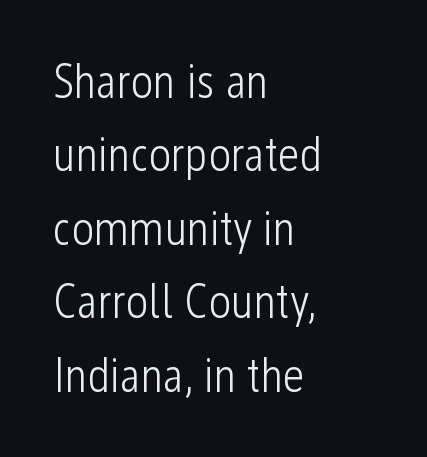
The image shows 48 px light, condensed sans-serif type, upright; set left-aligned, normal line spacing (1.53x), normal letter spacing, not underlined; low stroke contrast and a medium x-height.
